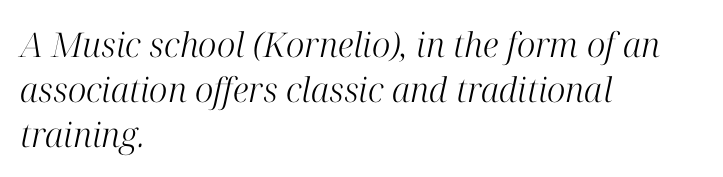
The image shows 34 px light serif type, italic (leaning right); set left-aligned, normal line spacing (1.32x), normal letter spacing, not underlined; high stroke contrast and a medium x-height.
